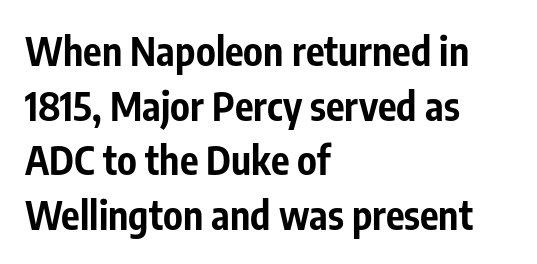
Is the type bold? Yes — the strokes are clearly thick and heavy. The glyphs in this specimen are sans serif. Proportional: the letters do not fall into vertical columns. The rendering anchors every line to the left-hand side.
